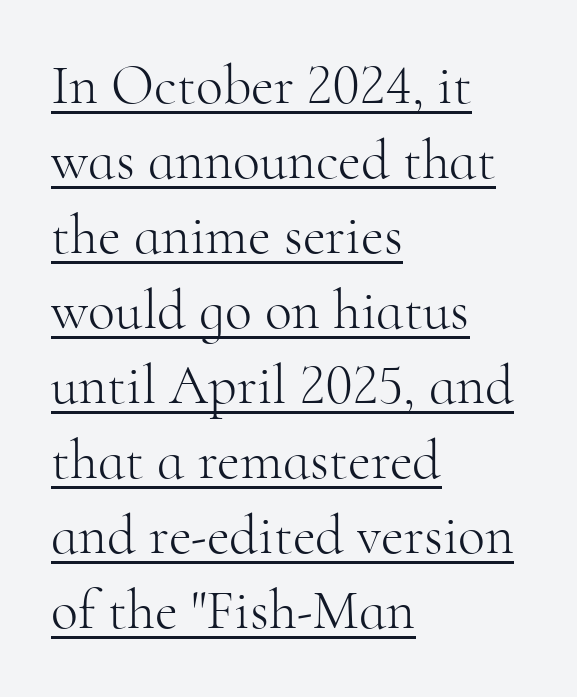
Is this a sans? No — the strokes have serifs. Caption: standard tracking, unaltered. The face used here appears with an underline applied. Each letter keeps its own natural width here, so spacing adapts to shape.
